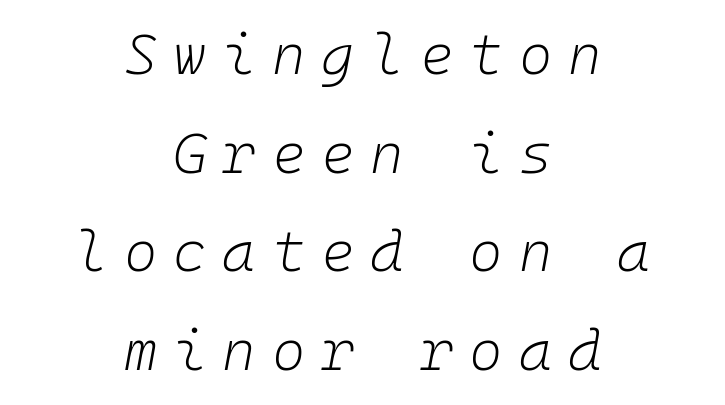
The image shows 57 px light type, italic (leaning right), monospaced; set centered, line spacing 1.73x, unusually wide letter spacing (+0.28 em), not underlined; low stroke contrast and a medium x-height.
